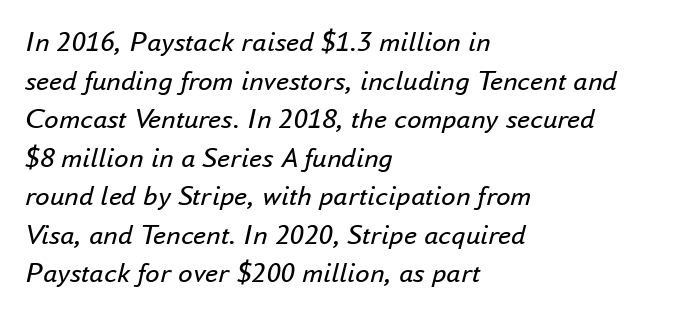
{"italic": "yes", "lean": "right", "slant_degrees": 16, "bold": "no", "weight": "regular", "width": "normal", "stroke_contrast": "low", "x_height": "small", "monospaced": "no", "underline": "no", "align": "left", "line_spacing": "normal", "line_spacing_ratio": 1.33, "letter_spacing": "normal", "letter_spacing_em": 0.0, "glyph_px": 29}
